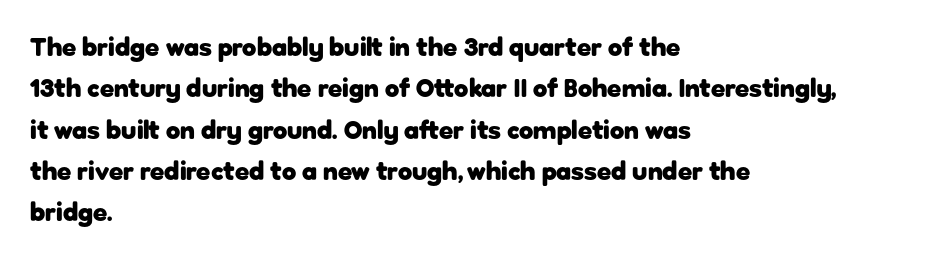
The image shows 26 px bold type, upright; set left-aligned, normal line spacing (1.59x), normal letter spacing, not underlined.
